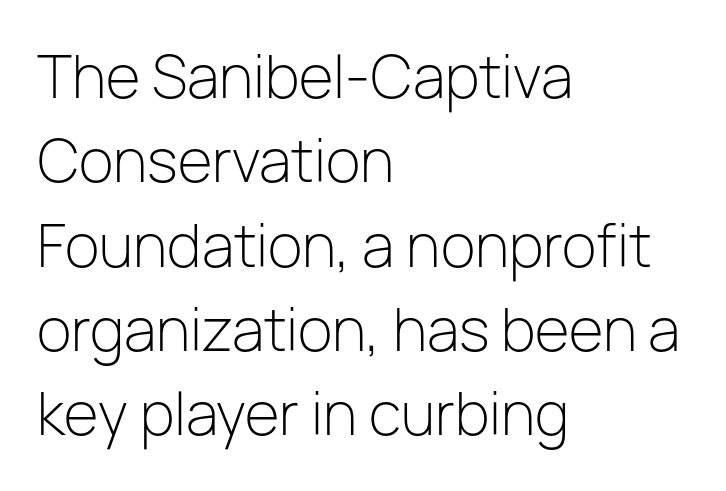
{"serif": "no", "italic": "no", "bold": "no", "weight": "light", "width": "normal", "stroke_contrast": "low", "x_height": "medium", "monospaced": "no", "underline": "no", "align": "left", "line_spacing": "normal", "line_spacing_ratio": 1.48, "letter_spacing": "normal", "letter_spacing_em": 0.0, "glyph_px": 57}
